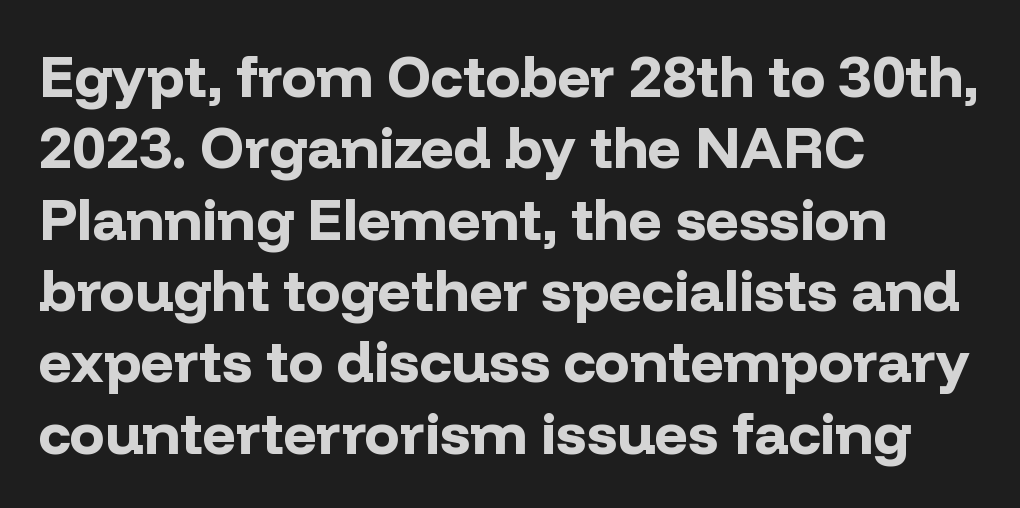
The image shows 58 px bold sans-serif type, upright; set left-aligned, line spacing 1.23x, normal letter spacing, not underlined; low stroke contrast and a medium x-height.
